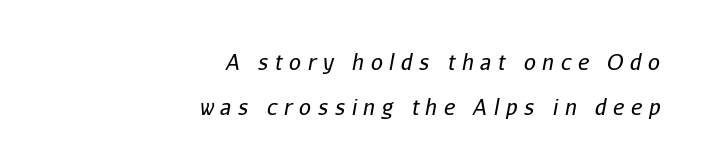
What stands out about the letter spacing? Its width — letters are far apart. The letters look calm and open, with moderate or lighter stems. Casual observation: everything's shoved over to the right. Students, observe: this is what heavily led, spacious text looks like. Words float on clear page, feet unadorned. Emphasis-style slanted type is in use.
